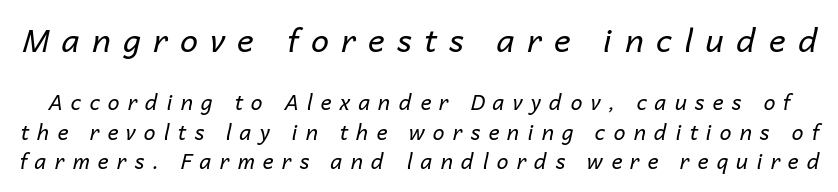
{"italic": "yes", "lean": "right", "slant_degrees": 14, "bold": "no", "weight": "regular", "width": "normal", "stroke_contrast": "low", "x_height": "medium", "monospaced": "no", "underline": "no", "line_spacing": "normal", "line_spacing_ratio": 1.4, "letter_spacing": "wide", "letter_spacing_em": 0.39, "larger_block": "first", "size_ratio": 1.52, "glyph_px": 32}
